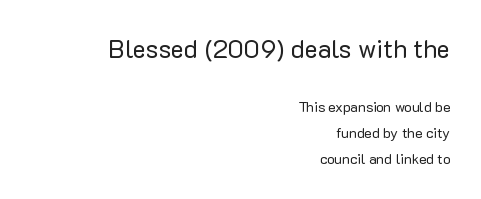
{"italic": "no", "bold": "no", "underline": "no", "align": "right", "line_spacing_ratio": 1.84, "letter_spacing": "normal", "letter_spacing_em": 0.0, "larger_block": "first", "size_ratio": 1.79, "glyph_px": 25}
